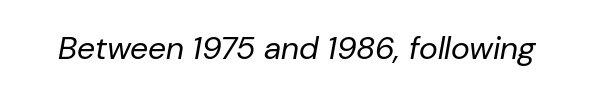
The image shows 32 px regular-weight type, italic (leaning right); set normal letter spacing, not underlined; low stroke contrast and a medium x-height.
